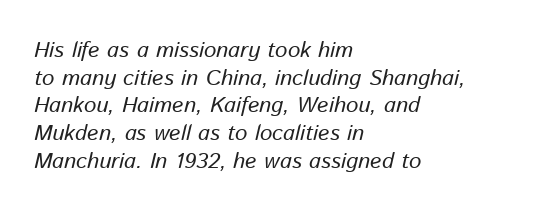
Q: Is the text italic (slanted)? A: Yes, it leans right by about 13 degrees.
Q: Is the text underlined? A: No.
Q: How is the paragraph aligned? A: Left-aligned.
Q: Is the spacing between letters normal or unusually wide? A: Normal.
Q: Is the spacing between lines tight, normal or loose? A: Normal.
